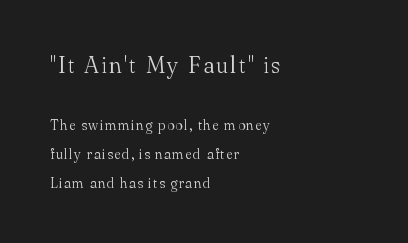
This is roman type, the default non-slanted kind. The vertical gap from one line to the next is large. Bold? No — there's no thickening of the strokes. Each line starts at the same left margin while the right side varies.
